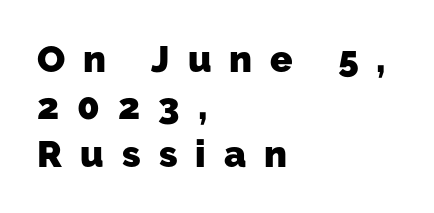
Q: Is the text bold? A: Yes.
Q: Is the typeface a serif or a sans-serif typeface? A: Sans-serif.
Q: Is the text underlined? A: No.
Q: How is the paragraph aligned? A: Left-aligned.
Q: Is the spacing between letters normal or unusually wide? A: Unusually wide.
Q: Is the spacing between lines tight, normal or loose? A: Normal.
Q: Width (condensed, normal, or wide)? A: Normal.
Q: Stroke contrast? A: Low.
Q: x-height? A: Medium.
Q: Monospaced? A: No.
